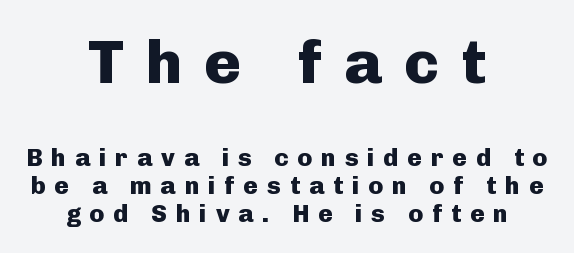
Q: Is the text bold? A: Yes.
Q: Is the text italic (slanted)? A: No, it is upright.
Q: Is the typeface a serif or a sans-serif typeface? A: Sans-serif.
Q: Is the text underlined? A: No.
Q: How is the paragraph aligned? A: Centered.
Q: Is the spacing between letters normal or unusually wide? A: Unusually wide.
Q: Is the spacing between lines tight, normal or loose? A: Tight.
Q: Which block of text is set in a larger size, the first (top) or the second (bottom)? A: The first (top) one.
Q: Width (condensed, normal, or wide)? A: Normal.
Q: Stroke contrast? A: Low.
Q: x-height? A: Medium.
Q: Monospaced? A: No.
